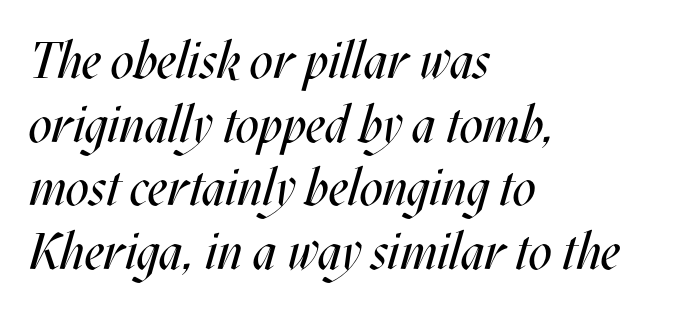
Bold? No — there's no thickening of the strokes. Interline gaps are of average width in this sample. When letters slant like this, we call the style italic. The ragged edge is on the right, which tells us the setting is flush left.
